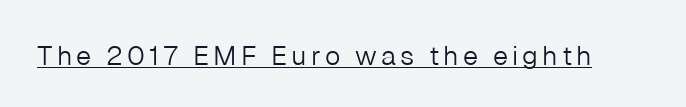
Q: Is the text bold? A: No.
Q: Is the text italic (slanted)? A: No, it is upright.
Q: Is the text underlined? A: Yes.
